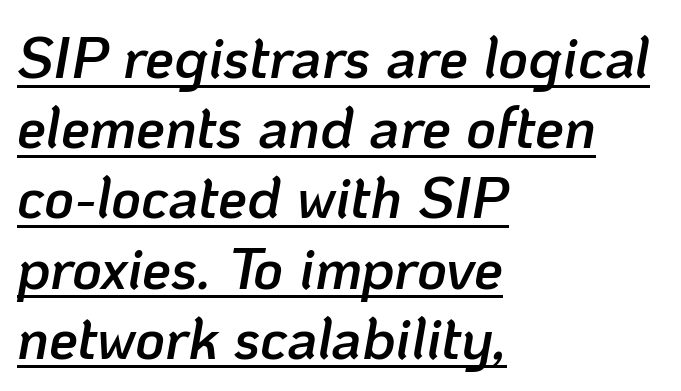
Typesetter's note: demi weight, one step under bold. A baseline rule has been typeset under these characters. A typesetter would call this proportional, since set widths differ per character. The rag falls on the right side of this text block. Caption: standard tracking, unaltered.
